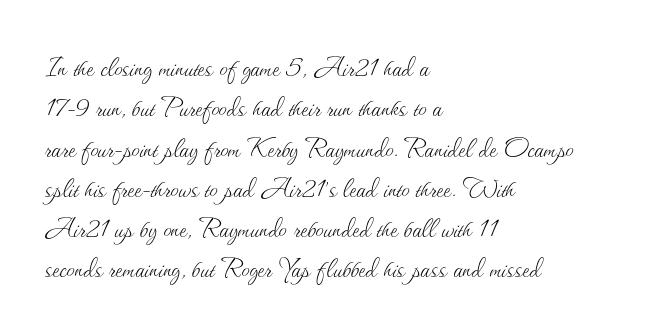
Q: Is the text bold? A: No.
Q: Is the text italic (slanted)? A: Yes.
Q: Is the text underlined? A: No.
Q: How is the paragraph aligned? A: Left-aligned.
Q: Is the spacing between letters normal or unusually wide? A: Normal.
Q: Width (condensed, normal, or wide)? A: Normal.
Q: Stroke contrast? A: Medium.
Q: x-height? A: Small.
Q: Monospaced? A: No.
